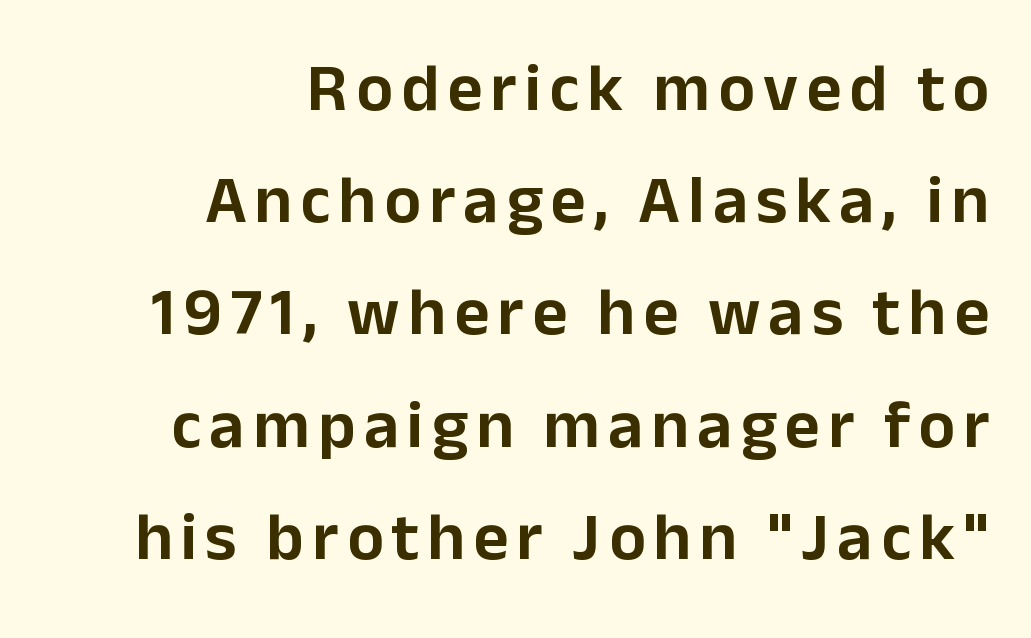
Q: Is the text italic (slanted)? A: No, it is upright.
Q: Is the typeface a serif or a sans-serif typeface? A: Sans-serif.
Q: Is the text underlined? A: No.
Q: How is the paragraph aligned? A: Right-aligned.
Q: Is the spacing between lines tight, normal or loose? A: Normal.
Q: Width (condensed, normal, or wide)? A: Normal.
Q: Stroke contrast? A: Low.
Q: x-height? A: Medium.
Q: Monospaced? A: No.
